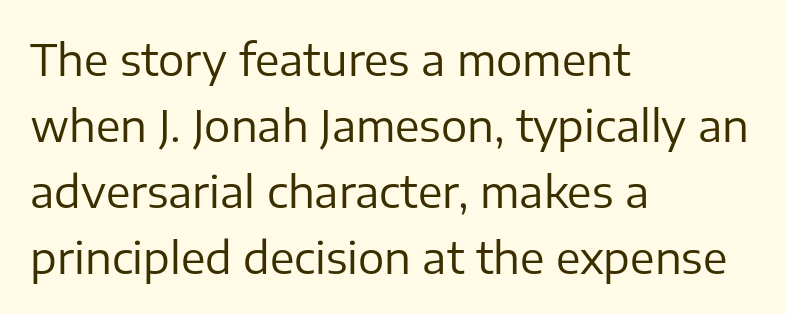
{"serif": "no", "italic": "no", "bold": "no", "weight": "regular", "width": "normal", "stroke_contrast": "low", "x_height": "medium", "monospaced": "no", "underline": "no", "align": "left", "line_spacing": "normal", "line_spacing_ratio": 1.5, "letter_spacing": "normal", "letter_spacing_em": 0.0, "glyph_px": 44}
